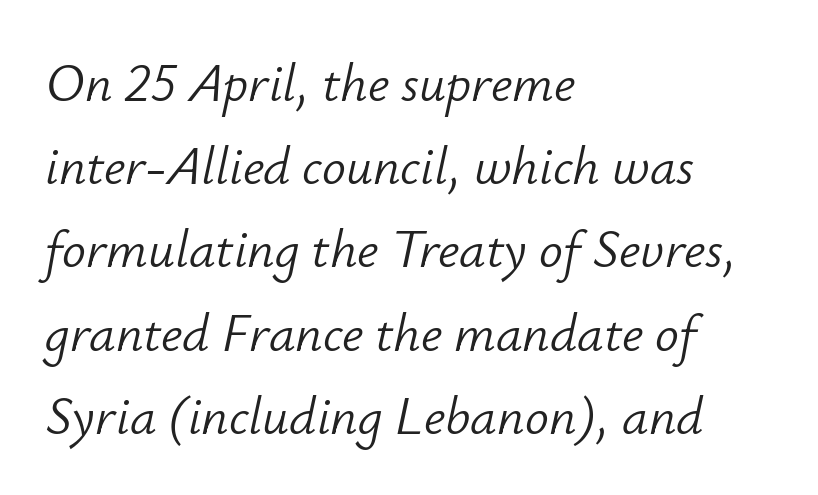
The image shows 53 px light type, italic (leaning right); set left-aligned, normal line spacing (1.57x), normal letter spacing, not underlined; low stroke contrast and a small x-height.
